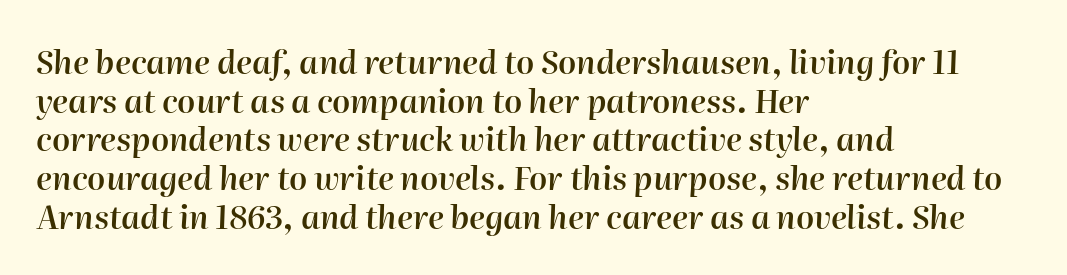
{"italic": "yes", "lean": "right", "slant_degrees": 2, "bold": "semi", "weight": "semibold", "width": "normal", "stroke_contrast": "high", "x_height": "medium", "monospaced": "no", "underline": "no", "align": "left", "line_spacing_ratio": 1.21, "letter_spacing": "normal", "letter_spacing_em": 0.0, "glyph_px": 32}
